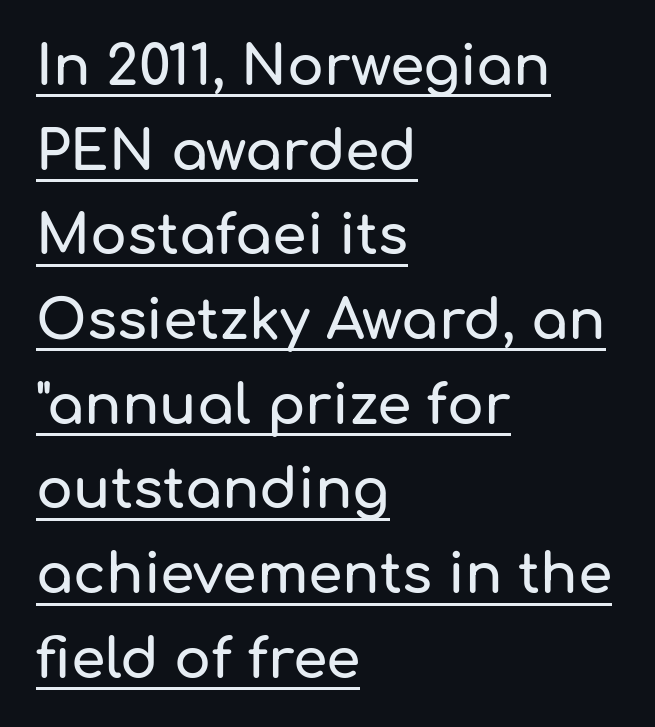
The image shows 55 px sans-serif type, upright; set left-aligned, normal line spacing (1.54x), normal letter spacing, underlined; low stroke contrast and a medium x-height.
